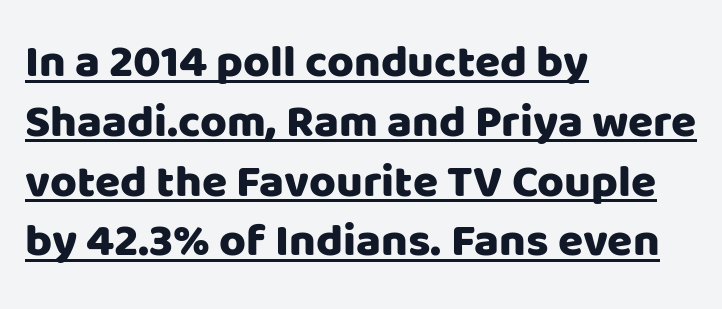
A typesetter would mark this as roman, not italic. Each letter keeps its own natural width here, so spacing adapts to shape. This rendering features underlined lettering. The face used here is a sans, in the tradition of grotesques and geometrics. The tracking reads as untouched default to a designer's eye. Leading: standard.
